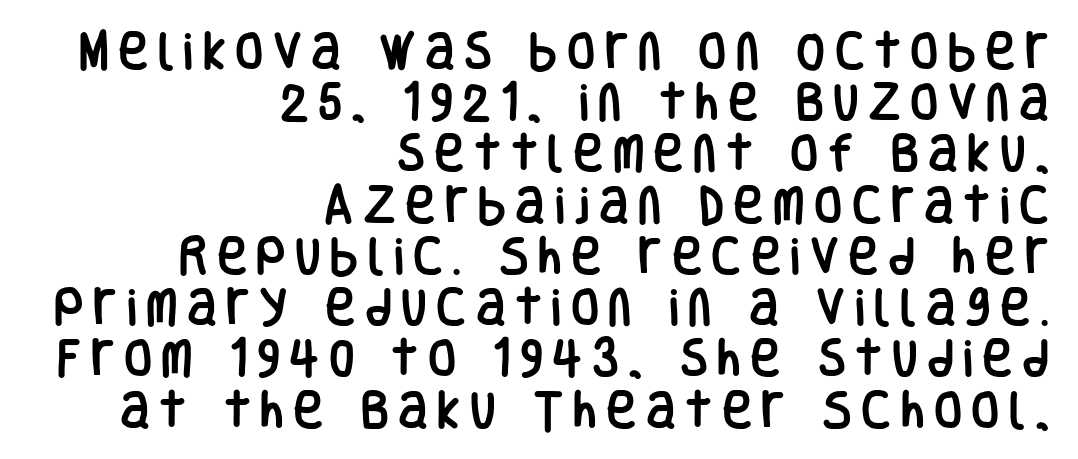
The rendering inserts visible extra space after every character. Has an underline been added? It has not. It's the straight-up-and-down kind of type. This sample uses a sans-serif face.
